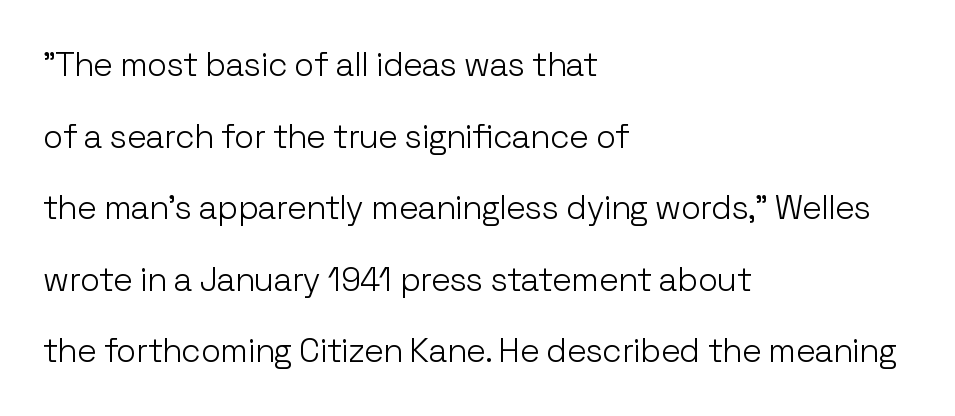
The image shows 33 px light sans-serif type, upright; set left-aligned, loose line spacing (2.17x), normal letter spacing, not underlined; low stroke contrast and a medium x-height.
